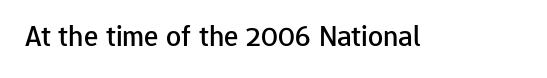
The image shows 30 px sans-serif type, upright; set normal letter spacing, not underlined; low stroke contrast and a medium x-height.
